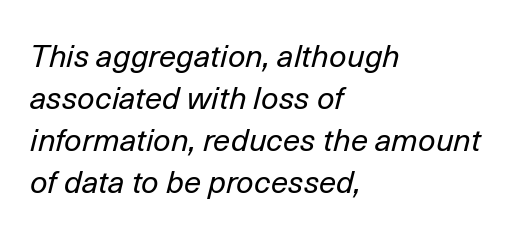
The image shows 31 px regular-weight type, italic (leaning right); set left-aligned, normal line spacing (1.36x), normal letter spacing, not underlined; low stroke contrast and a medium x-height.
